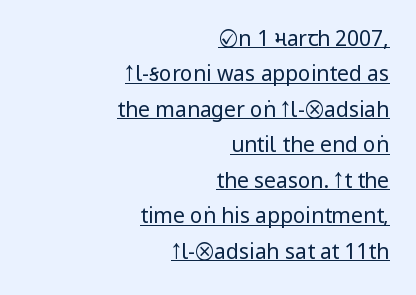
Visually the block forms a straight wall on the right and a jagged coastline on the left. Emphasis is given by a line drawn under the lettering. The lines sit at an ordinary, default distance from one another. You can tell it's not italic because the verticals are truly vertical. The passage shown has conventional tracking throughout. Weight: in the light-to-regular range.
